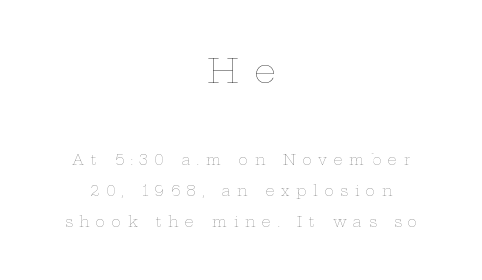
The image shows 34 px thin, wide type, upright; set centered, loose line spacing (2.2x), unusually wide letter spacing (+0.48 em), not underlined; the first (top) block is 2.43x larger; low stroke contrast and a medium x-height.
